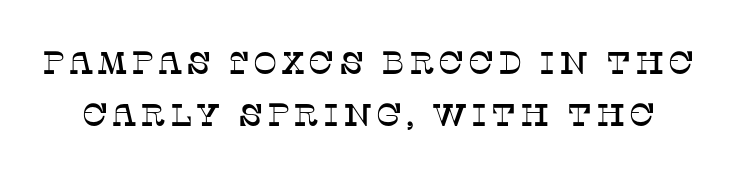
Q: Is the text italic (slanted)? A: No, it is upright.
Q: Is the typeface a serif or a sans-serif typeface? A: Serif.
Q: Is the text underlined? A: No.
Q: Is the spacing between lines tight, normal or loose? A: Normal.
Q: Width (condensed, normal, or wide)? A: Normal.
Q: Stroke contrast? A: Low.
Q: x-height? A: Large.
Q: Monospaced? A: No.
